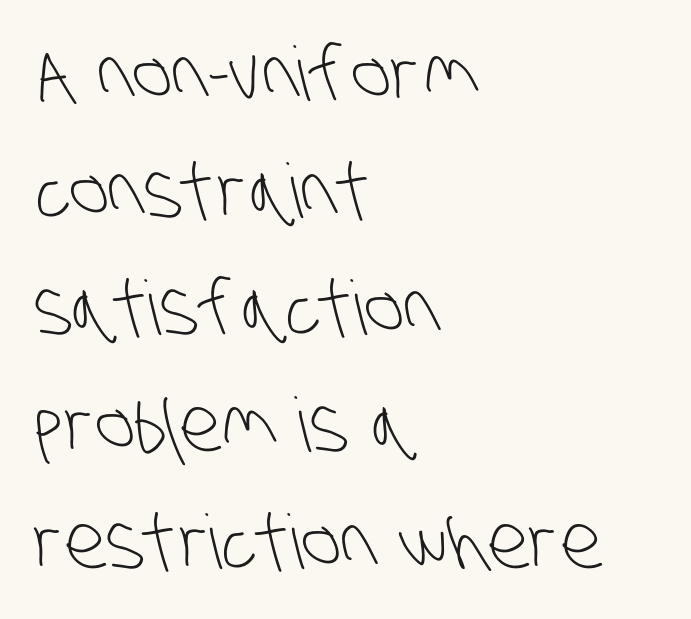
Type style note: lacks serifs. Nothing unusual about the tracking: characters are spaced as the font intends. The strip under each line holds only bare page. Layout note: lines flush left. The face used here is proportionally spaced, like ordinary book or web type. A quiet, ordinary-to-light weight characterises the typeface.
